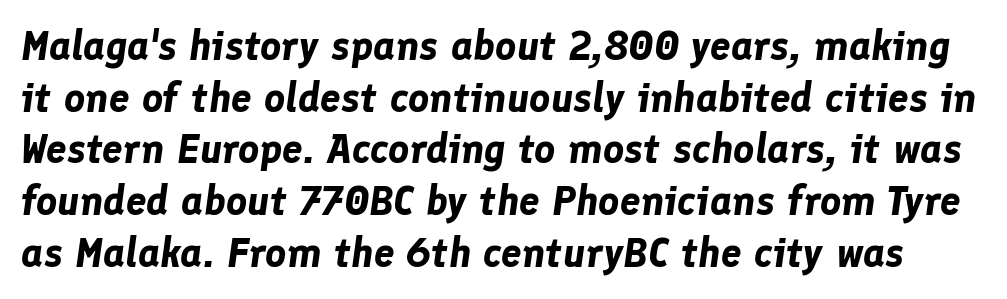
These lines are rendered in a variable-pitch font. If you drew a line through each stem, it would be angled. The words here are not underlined. These lines sit exactly where default settings would place them. What stands out about the letter spacing? Nothing — it is the standard amount.
